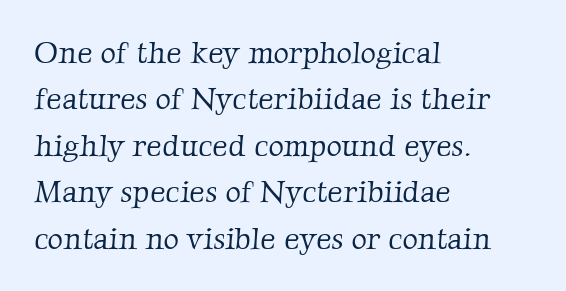
Q: Is the text bold? A: No.
Q: Is the typeface a serif or a sans-serif typeface? A: Serif.
Q: Is the text underlined? A: No.
Q: How is the paragraph aligned? A: Left-aligned.
Q: Is the spacing between letters normal or unusually wide? A: Normal.
Q: Is the spacing between lines tight, normal or loose? A: Normal.
Q: Width (condensed, normal, or wide)? A: Normal.
Q: Stroke contrast? A: Low.
Q: x-height? A: Medium.
Q: Monospaced? A: No.
